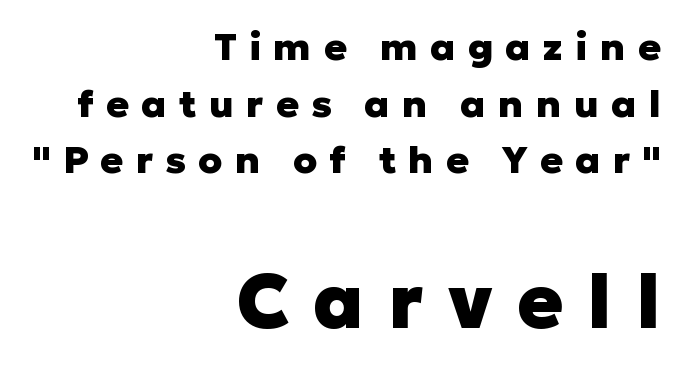
{"serif": "no", "italic": "no", "bold": "yes", "weight": "heavy", "width": "normal", "stroke_contrast": "low", "x_height": "medium", "monospaced": "no", "underline": "no", "align": "right", "line_spacing": "normal", "line_spacing_ratio": 1.49, "letter_spacing": "wide", "letter_spacing_em": 0.32, "larger_block": "second", "size_ratio": 2.0, "glyph_px": 76}
